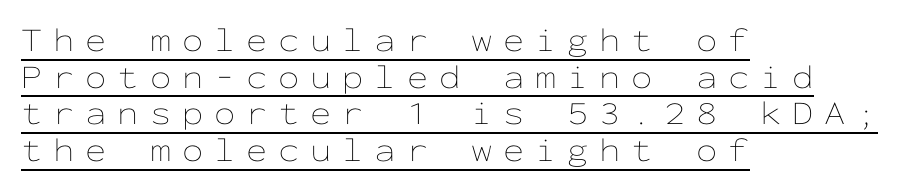
{"italic": "no", "bold": "no", "weight": "thin", "width": "wide", "stroke_contrast": "low", "x_height": "medium", "monospaced": "yes", "underline": "yes", "align": "left", "line_spacing": "tight", "line_spacing_ratio": 1.08, "letter_spacing": "wide", "letter_spacing_em": 0.32, "glyph_px": 34}
